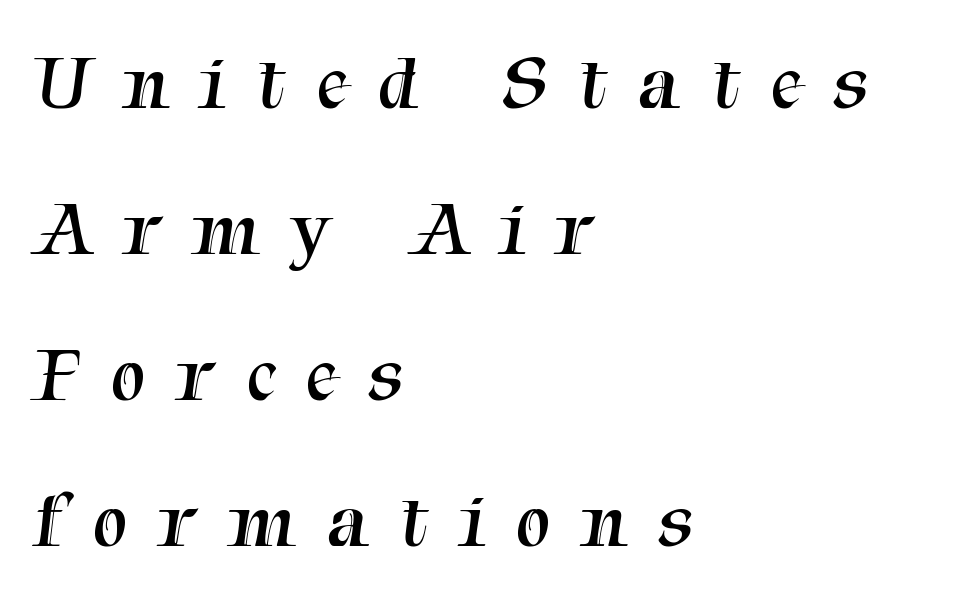
The image shows 78 px regular-weight serif type; set left-aligned, line spacing 1.87x, unusually wide letter spacing (+0.4 em), not underlined; medium stroke contrast and a medium x-height.
